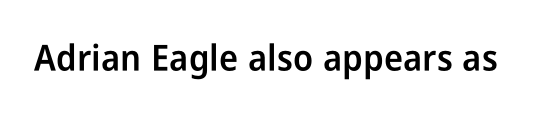
{"serif": "no", "italic": "no", "bold": "semi", "weight": "semibold", "width": "condensed", "stroke_contrast": "low", "x_height": "medium", "monospaced": "no", "underline": "no", "letter_spacing": "normal", "letter_spacing_em": 0.0, "glyph_px": 36}
